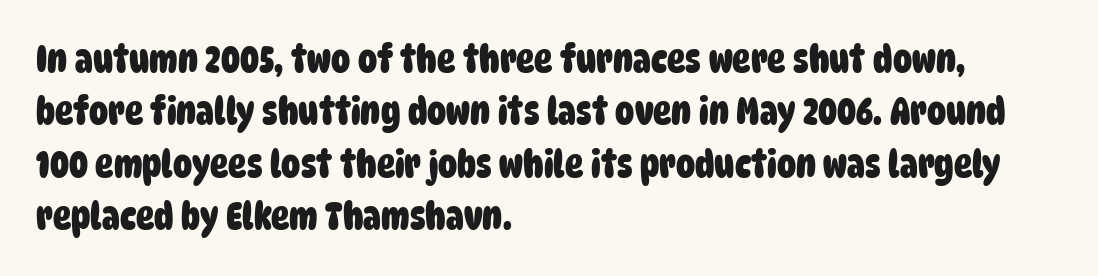
The image shows 38 px heavy, condensed sans-serif type; set left-aligned, normal line spacing (1.38x), normal letter spacing, not underlined; low stroke contrast and a large x-height.
